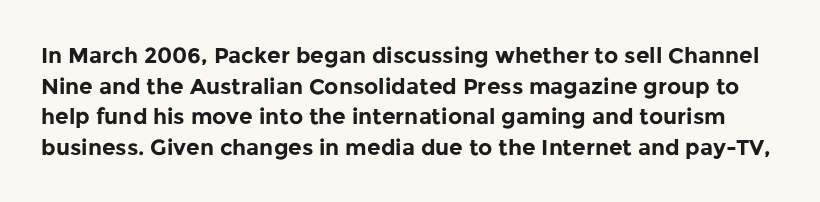
The image shows 22 px bold type, upright; set normal line spacing (1.39x), normal letter spacing, not underlined.
